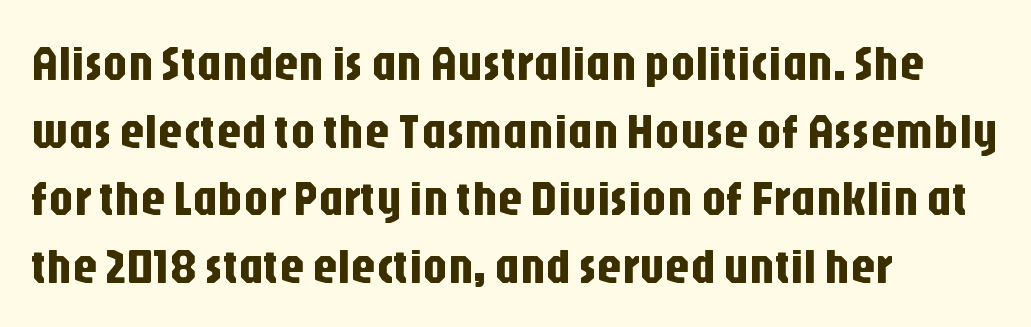
The image shows 49 px condensed sans-serif type, upright; set left-aligned, normal line spacing (1.38x), normal letter spacing, not underlined; low stroke contrast and a large x-height.
